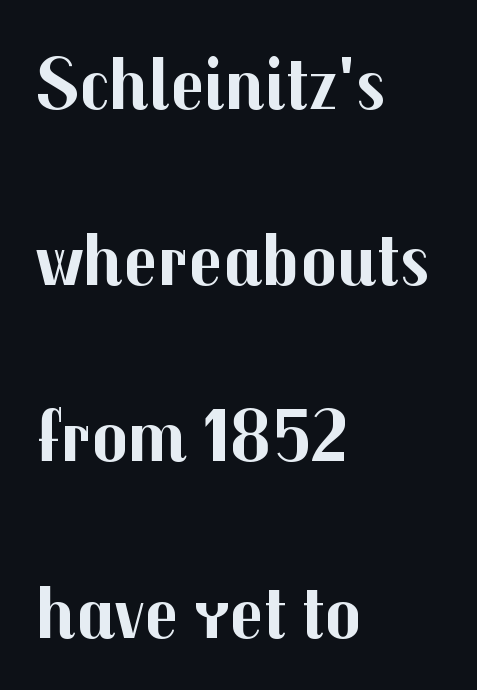
{"serif": "no", "italic": "no", "bold": "yes", "weight": "bold", "width": "normal", "stroke_contrast": "medium", "x_height": "medium", "monospaced": "no", "underline": "no", "align": "left", "line_spacing": "loose", "line_spacing_ratio": 2.35, "letter_spacing": "normal", "letter_spacing_em": 0.0, "glyph_px": 75}
